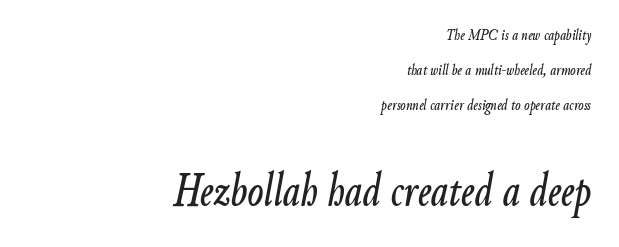
The line texture is even and compact thanks to regular tracking. Note the varied advance widths — an 'i' is clearly narrower than an 'm'. Slant detected: the letters are inclined. Note: smaller setting up top, larger setting below. Widely set lines give the paragraph a tall, airy silhouette. Descender tails drop into unmarked territory.
